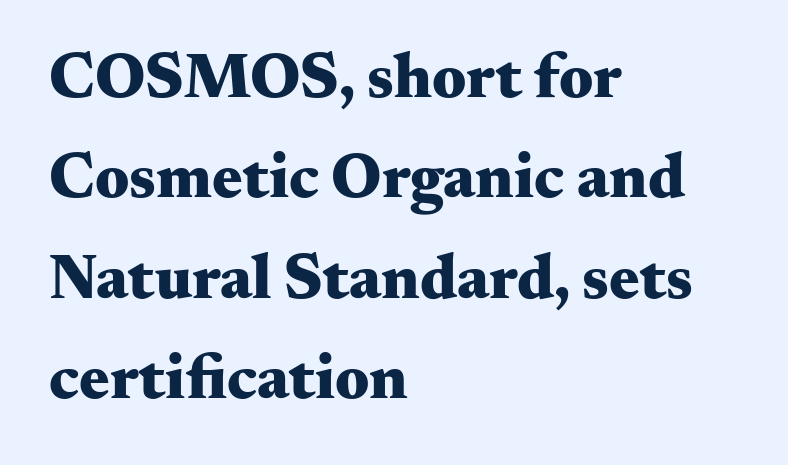
Q: Is the text bold? A: Yes.
Q: Is the text italic (slanted)? A: No, it is upright.
Q: Is the typeface a serif or a sans-serif typeface? A: Serif.
Q: Is the text underlined? A: No.
Q: How is the paragraph aligned? A: Left-aligned.
Q: Is the spacing between letters normal or unusually wide? A: Normal.
Q: Is the spacing between lines tight, normal or loose? A: Normal.
Q: Width (condensed, normal, or wide)? A: Wide.
Q: Stroke contrast? A: Medium.
Q: x-height? A: Small.
Q: Monospaced? A: No.
